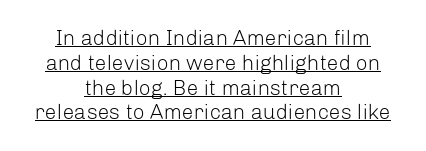
Q: Is the text bold? A: No.
Q: Is the text italic (slanted)? A: No, it is upright.
Q: Is the text underlined? A: Yes.
Q: How is the paragraph aligned? A: Centered.
Q: Is the spacing between letters normal or unusually wide? A: Normal.
